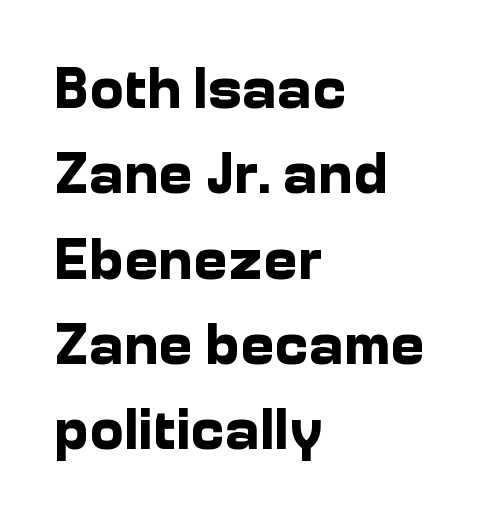
{"serif": "no", "italic": "no", "bold": "yes", "weight": "bold", "width": "normal", "stroke_contrast": "low", "x_height": "medium", "monospaced": "no", "underline": "no", "align": "left", "line_spacing": "normal", "line_spacing_ratio": 1.47, "letter_spacing": "normal", "letter_spacing_em": 0.0, "glyph_px": 58}
